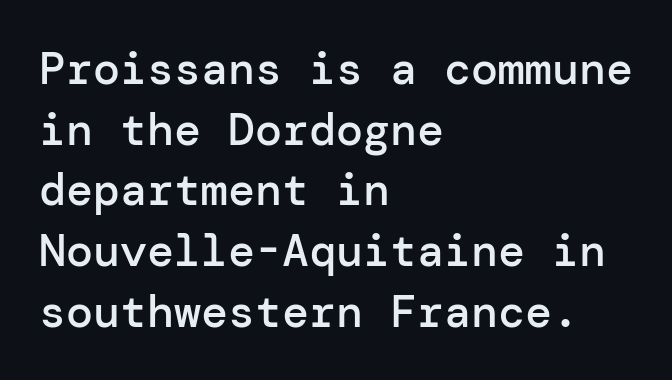
Q: Is the text bold? A: Semi-bold.
Q: Is the text italic (slanted)? A: No, it is upright.
Q: Is the typeface a serif or a sans-serif typeface? A: Sans-serif.
Q: Is the text underlined? A: No.
Q: How is the paragraph aligned? A: Left-aligned.
Q: Is the spacing between letters normal or unusually wide? A: Normal.
Q: Is the spacing between lines tight, normal or loose? A: Normal.
Q: Width (condensed, normal, or wide)? A: Normal.
Q: Stroke contrast? A: Low.
Q: x-height? A: Medium.
